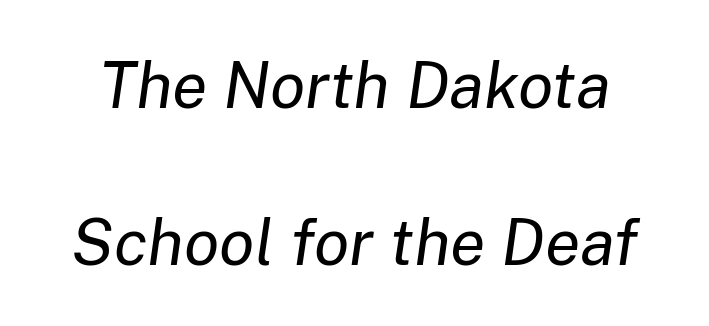
Stroke mass is kept to a normal reading level or below. Inter-character spacing is left at the font's built-in metrics. Descender tails drop into unmarked territory. Quick note: interline space is abundant. The letters advance in unequal steps, a hallmark of proportional type. The passage shown leans; its letterforms are oblique.
